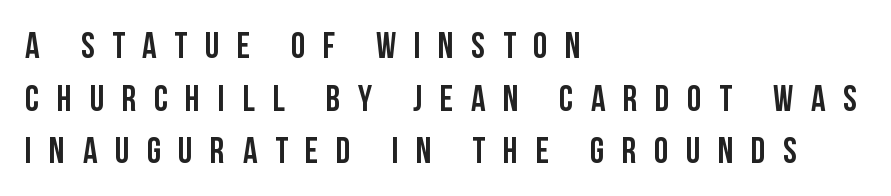
Q: Is the text italic (slanted)? A: No, it is upright.
Q: Is the typeface a serif or a sans-serif typeface? A: Sans-serif.
Q: Is the text underlined? A: No.
Q: How is the paragraph aligned? A: Left-aligned.
Q: Is the spacing between letters normal or unusually wide? A: Unusually wide.
Q: Is the spacing between lines tight, normal or loose? A: Normal.
Q: Width (condensed, normal, or wide)? A: Condensed.
Q: Stroke contrast? A: Low.
Q: x-height? A: Large.
Q: Monospaced? A: No.
